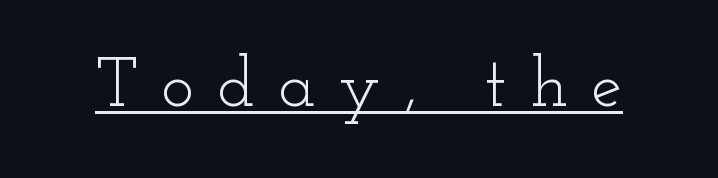
Q: Is the text bold? A: No.
Q: Is the text italic (slanted)? A: No, it is upright.
Q: Is the typeface a serif or a sans-serif typeface? A: Serif.
Q: Is the text underlined? A: Yes.
Q: Is the spacing between letters normal or unusually wide? A: Unusually wide.
Q: Width (condensed, normal, or wide)? A: Wide.
Q: Stroke contrast? A: Low.
Q: x-height? A: Small.
Q: Monospaced? A: No.
